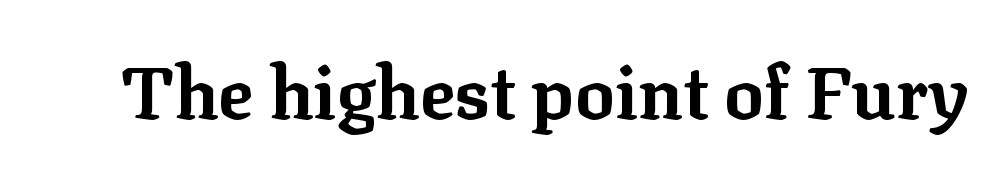
The text was rendered using a seriffed face with decorative stroke endings. Notice how thick the strokes are: this is what a full bold looks like. The specimen omits any rule beneath the text block's lines. Do the characters align in a grid? No, the font is proportional. These lines were composed using upright roman letters. Characters follow at the spacing the type designer built in.
